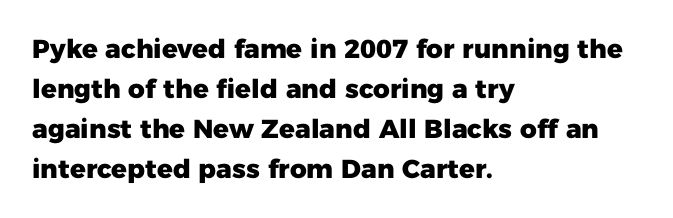
Q: Is the text bold? A: Yes.
Q: Is the text italic (slanted)? A: No, it is upright.
Q: Is the text underlined? A: No.
Q: How is the paragraph aligned? A: Left-aligned.
Q: Is the spacing between letters normal or unusually wide? A: Normal.
Q: Is the spacing between lines tight, normal or loose? A: Normal.
